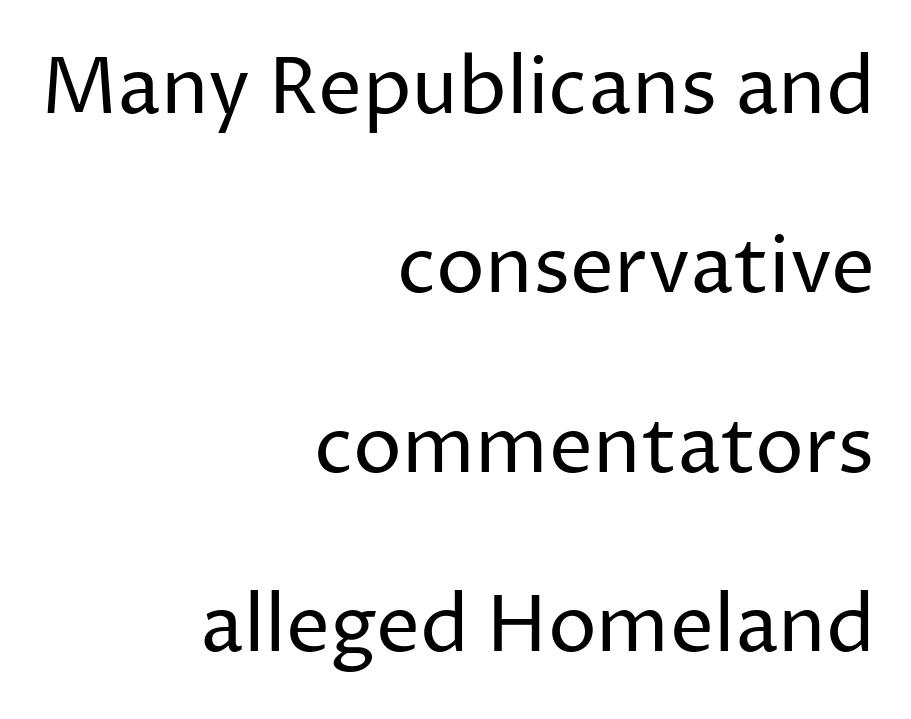
The image shows 78 px regular-weight sans-serif type, upright; set right-aligned, loose line spacing (2.3x), normal letter spacing, not underlined; low stroke contrast and a medium x-height.
